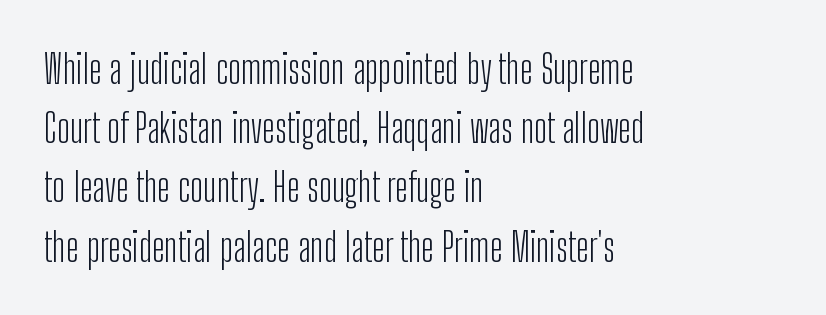
I'd call this a sans setting — the letters go barefoot. This rendering features lettering with no underline. In terms of posture, this sample is upright. Stems and bowls with no extra thickness — not bold.
